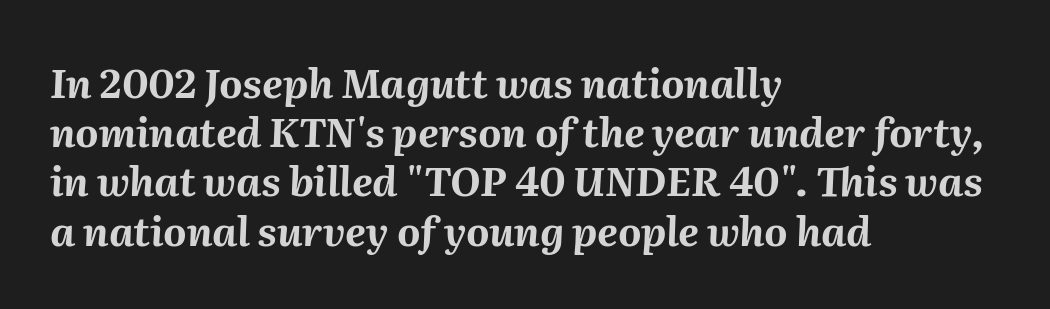
The image shows 40 px bold type, italic (leaning right); set left-aligned, line spacing 1.23x, normal letter spacing, not underlined; medium stroke contrast and a medium x-height.
